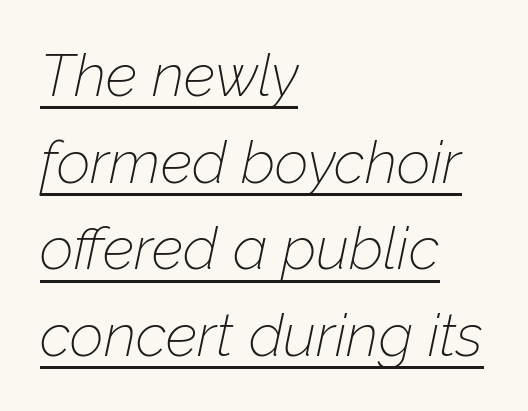
When letters slant like this, we call the style italic. Here the designer chose a conventional face with non-uniform glyph widths. Glyph-to-glyph distance matches everyday printed text. These characters rest on top of a visible drawn line. Summary of vertical rhythm: regular, with standard interline spacing. The font is comparable to plain body text, perhaps lighter.
